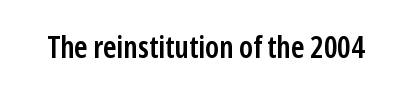
Here the designer chose a conventional face with non-uniform glyph widths. A typesetter would call this zero additional tracking. The font is running at a semibold setting, under full bold. Rule under the text: the space is simply empty. Quick note: not italic, upright.
